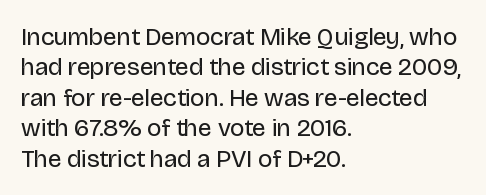
Nope, not italic — everything's standing straight. Only glyphs here, with clear space below each row. Leftover space on each line is placed entirely after the last word. The gaps between neighbouring characters are ordinary and unremarkable. A light-to-regular cut is what we see here.
